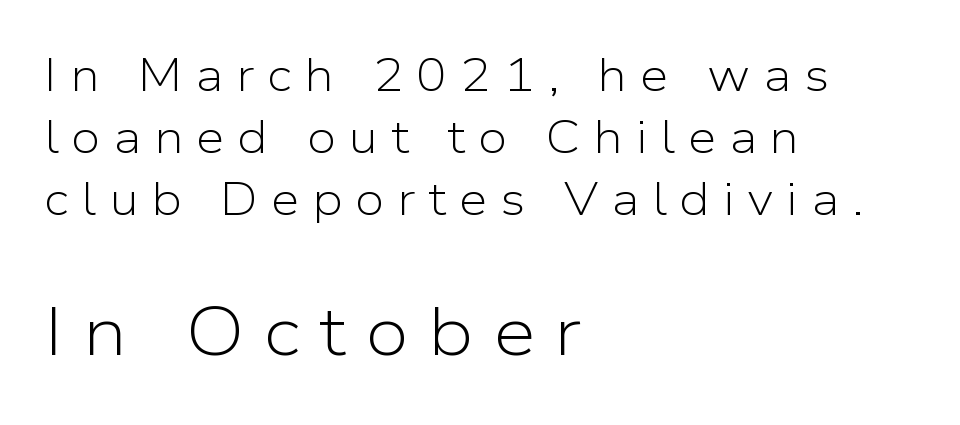
{"serif": "no", "italic": "no", "bold": "no", "weight": "light", "width": "normal", "stroke_contrast": "low", "x_height": "medium", "monospaced": "no", "underline": "no", "align": "left", "line_spacing": "normal", "line_spacing_ratio": 1.35, "letter_spacing": "wide", "letter_spacing_em": 0.28, "larger_block": "second", "size_ratio": 1.5, "glyph_px": 69}
